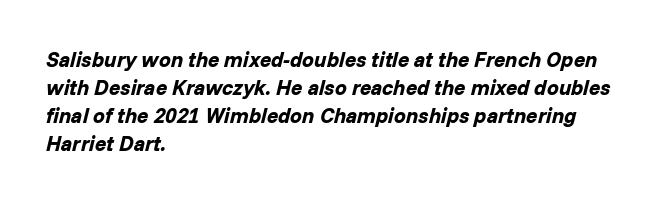
A student would call this left alignment; a typographer would say flush left, rag right. The face used here is rendered with its standard letterfit. Posture: slanted. The vertical gap from one line to the next is medium. In terms of weight, the rendering is a true, heavy bold. This rendering features lettering with no underline.
